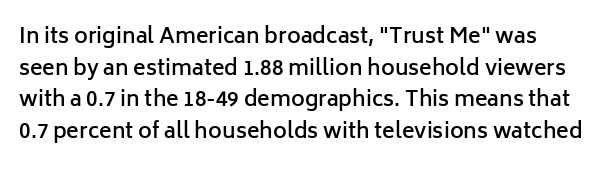
{"italic": "no", "bold": "semi", "underline": "no", "line_spacing": "normal", "line_spacing_ratio": 1.51, "letter_spacing": "normal", "letter_spacing_em": 0.0, "glyph_px": 21}
